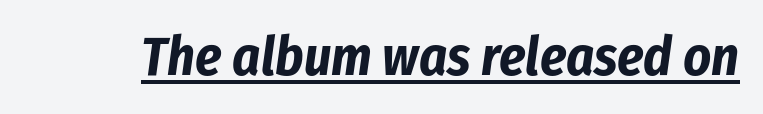
Q: Is the text bold? A: Yes.
Q: Is the text italic (slanted)? A: Yes, it leans right by about 8 degrees.
Q: Is the text underlined? A: Yes.
Q: Is the spacing between letters normal or unusually wide? A: Normal.
Q: Width (condensed, normal, or wide)? A: Condensed.
Q: Stroke contrast? A: Low.
Q: x-height? A: Medium.
Q: Monospaced? A: No.
